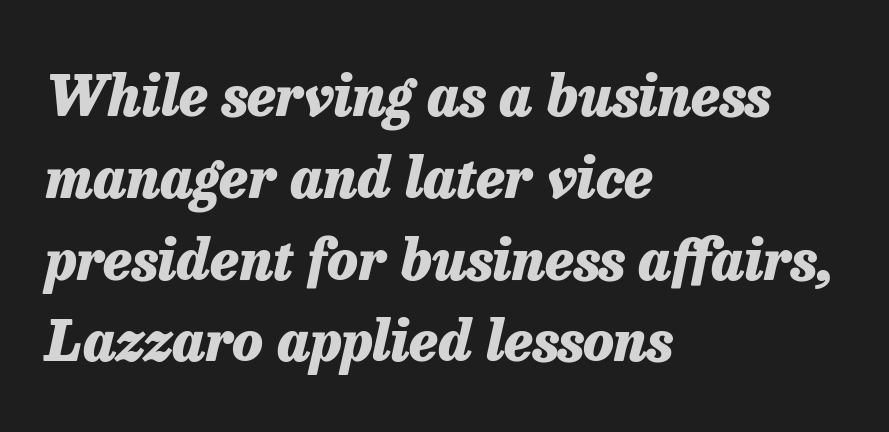
The image shows 56 px heavy type, italic (leaning right); set left-aligned, normal line spacing (1.46x), normal letter spacing, not underlined; low stroke contrast and a medium x-height.
